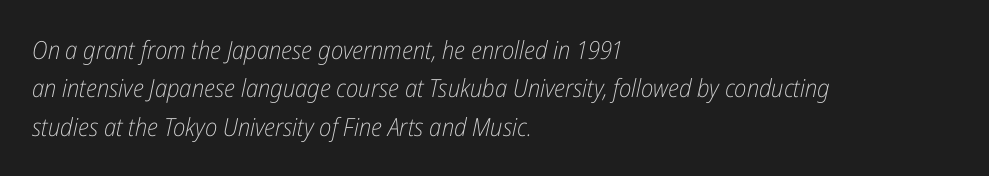
The image shows 25 px text type, italic (leaning right); set left-aligned, normal line spacing (1.54x), normal letter spacing, not underlined.
